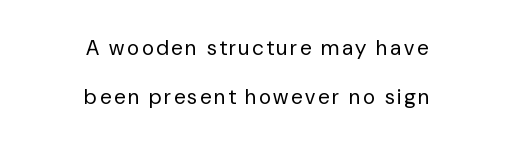
Caption: face not bold, strokes unweighted. Italic: no, the glyphs are upright roman. The block of text is sparse from top to bottom, with ample space between rows. Letters rest on an invisible, unmarked baseline. Line starts and ends both wander, symmetrically.
